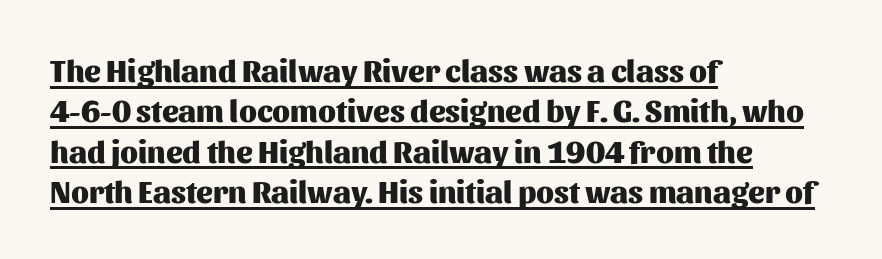
The image shows 31 px heavy sans-serif type, upright; set left-aligned, normal line spacing (1.3x), normal letter spacing, underlined; medium stroke contrast and a medium x-height.
